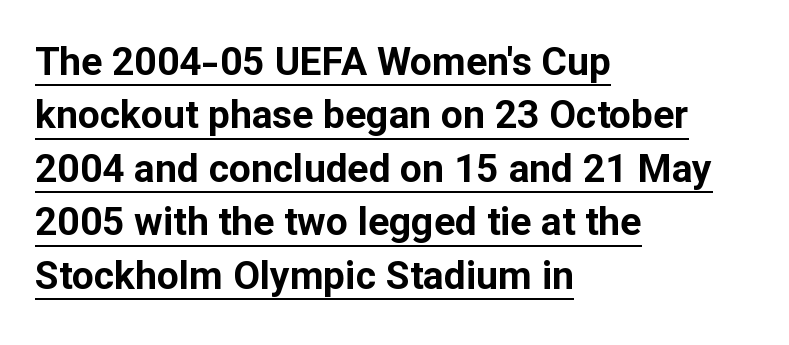
Emphasis by weight is at full strength: bold. It's the straight-up-and-down kind of type. The horizontal fit of the characters is conventional and even. The glyphs are accompanied by a horizontal stroke just below them.
